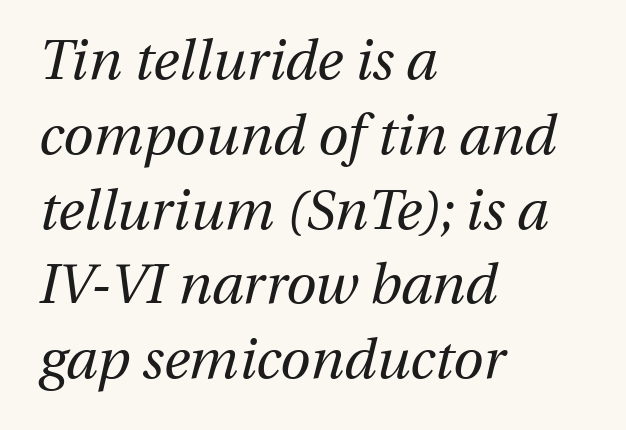
Q: Is the text bold? A: No.
Q: Is the text italic (slanted)? A: Yes, it leans right by about 13 degrees.
Q: Is the text underlined? A: No.
Q: How is the paragraph aligned? A: Left-aligned.
Q: Is the spacing between letters normal or unusually wide? A: Normal.
Q: Is the spacing between lines tight, normal or loose? A: Normal.
Q: Width (condensed, normal, or wide)? A: Normal.
Q: Stroke contrast? A: Medium.
Q: x-height? A: Medium.
Q: Monospaced? A: No.
